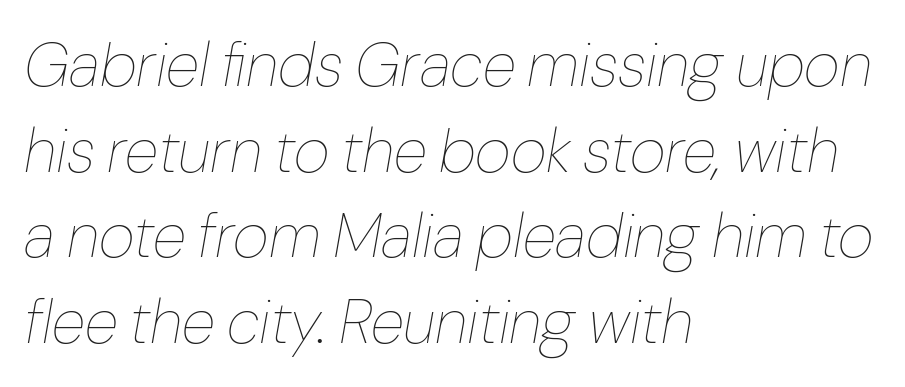
The passage shown stacks its lines at a standard gap. The typeface has the unassuming heft of standard copy or less. Alignment: flush left. Check under the words: just untouched page. The rendering uses natural spacing where letterforms have individual widths. In terms of posture, this sample is oblique.
